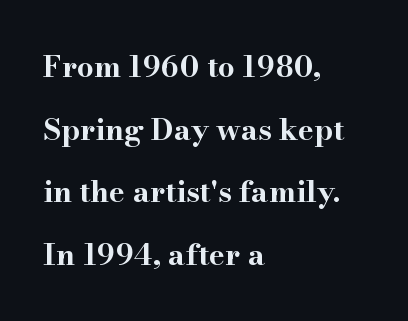
Every character sits straight up, as roman type does. Reading down the column, the eye jumps a long way to each next line. This sample is left-justified, so line endings fall wherever the words run out. Decoration check: the copy has no underline.
